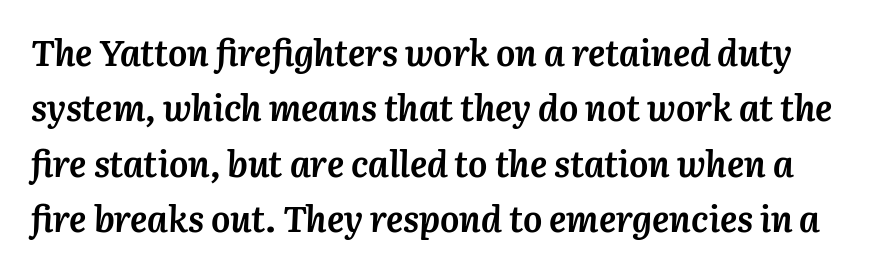
Q: Is the text bold? A: Yes.
Q: Is the text italic (slanted)? A: Yes, it leans right by about 3 degrees.
Q: Is the text underlined? A: No.
Q: Is the spacing between letters normal or unusually wide? A: Normal.
Q: Is the spacing between lines tight, normal or loose? A: Normal.
Q: Width (condensed, normal, or wide)? A: Normal.
Q: Stroke contrast? A: Medium.
Q: x-height? A: Medium.
Q: Monospaced? A: No.
